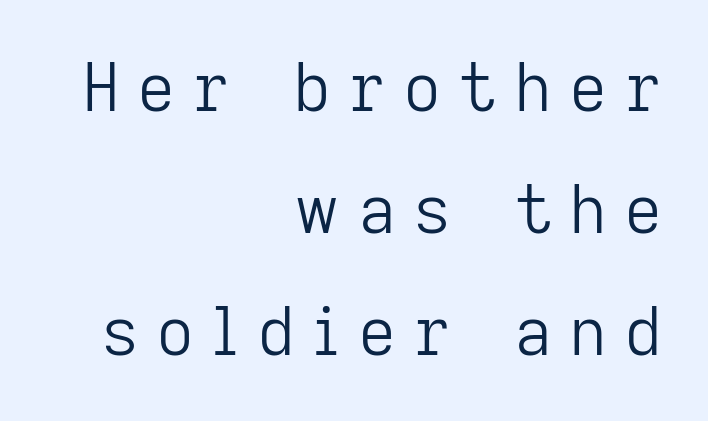
The passage shown is not bold in any degree. Varying glyph widths throughout — classic text-font behaviour. Where is the straight margin? On the right. The passage shown is typeset with a sans-serif family. This sample uses expanded letter spacing, leaving extra air between glyphs. Lines of text with bare space underneath.
